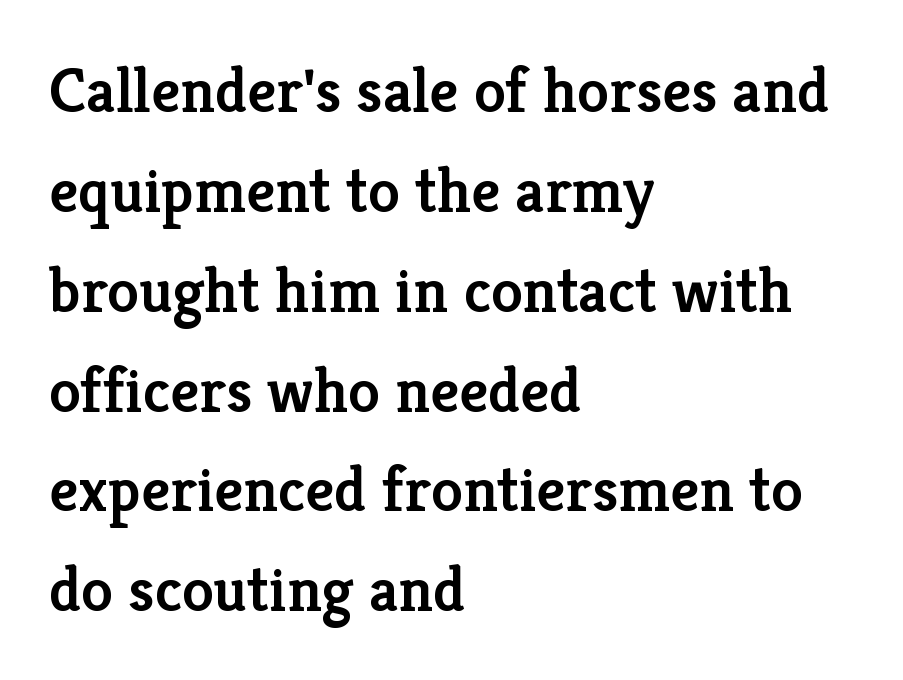
{"serif": "yes", "italic": "no", "bold": "semi", "weight": "semibold", "width": "normal", "stroke_contrast": "low", "x_height": "medium", "monospaced": "no", "underline": "no", "align": "left", "line_spacing": "normal", "line_spacing_ratio": 1.56, "letter_spacing": "normal", "letter_spacing_em": 0.0, "glyph_px": 64}
